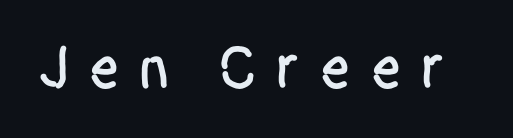
The image shows 63 px condensed sans-serif type, upright; set unusually wide letter spacing (+0.29 em), not underlined; low stroke contrast and a large x-height.
